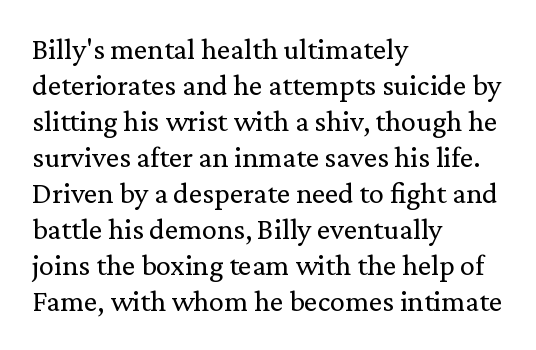
{"serif": "yes", "italic": "no", "bold": "no", "weight": "regular", "width": "normal", "stroke_contrast": "low", "x_height": "medium", "monospaced": "no", "underline": "no", "align": "left", "line_spacing_ratio": 1.2, "letter_spacing": "normal", "letter_spacing_em": 0.0, "glyph_px": 30}
